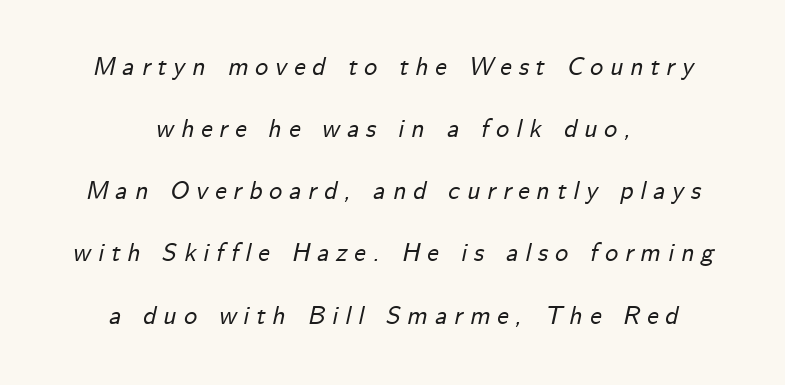
Short and long lines alike share a common midpoint. Clear beneath every line of the passage. The horizontal fit of the characters is loose and conspicuously gappy. The face used here has a pronounced slope to its letters. Whoever set this chose breathing room over compactness in the vertical rhythm.
